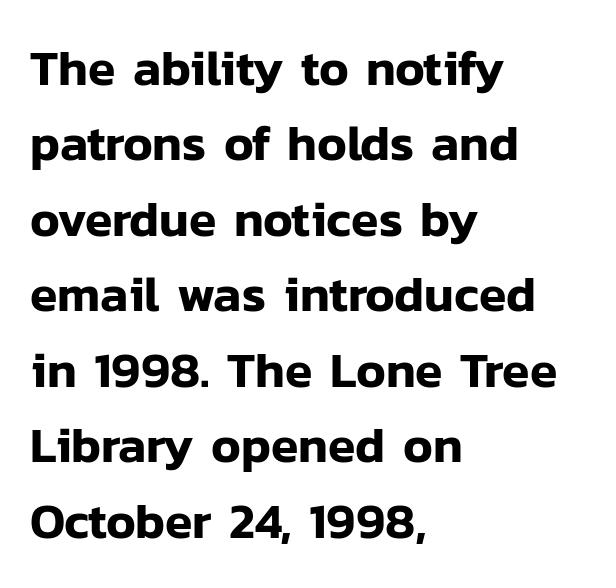
A typesetter would call this zero additional tracking. Honestly, there is no underline to notice here at all. You can tell from the bare stems that sans-serif type was used. The letters advance in unequal steps, a hallmark of proportional type. These lines are set flush left with a ragged right edge. Ordinary non-slanted type is in use.
